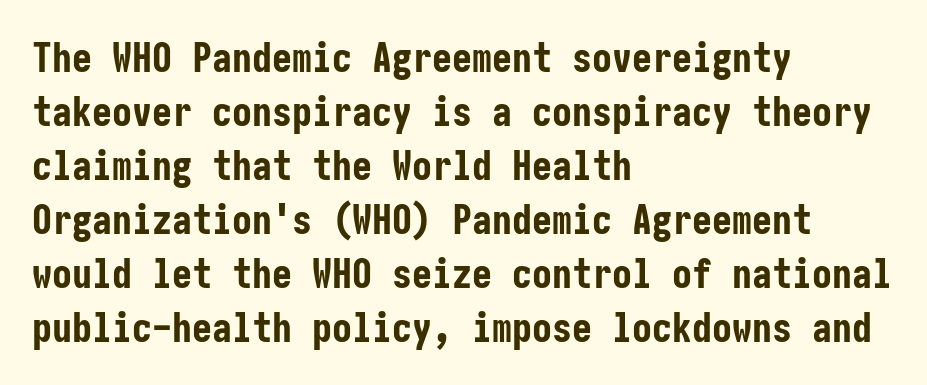
{"serif": "no", "italic": "no", "bold": "yes", "weight": "bold", "width": "condensed", "stroke_contrast": "low", "x_height": "medium", "underline": "no", "align": "left", "line_spacing": "normal", "line_spacing_ratio": 1.35, "letter_spacing": "normal", "letter_spacing_em": 0.0, "glyph_px": 40}
